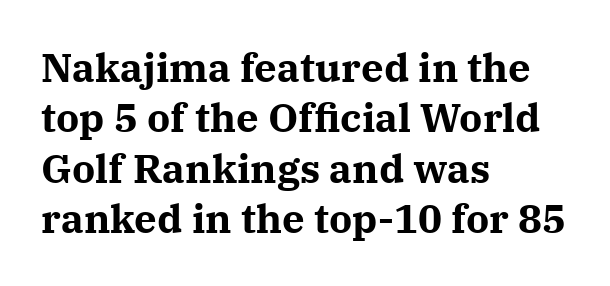
Q: Is the text bold? A: Yes.
Q: Is the text italic (slanted)? A: No, it is upright.
Q: Is the typeface a serif or a sans-serif typeface? A: Serif.
Q: Is the text underlined? A: No.
Q: How is the paragraph aligned? A: Left-aligned.
Q: Is the spacing between letters normal or unusually wide? A: Normal.
Q: Is the spacing between lines tight, normal or loose? A: Normal.
Q: Width (condensed, normal, or wide)? A: Normal.
Q: Stroke contrast? A: Medium.
Q: x-height? A: Medium.
Q: Monospaced? A: No.
